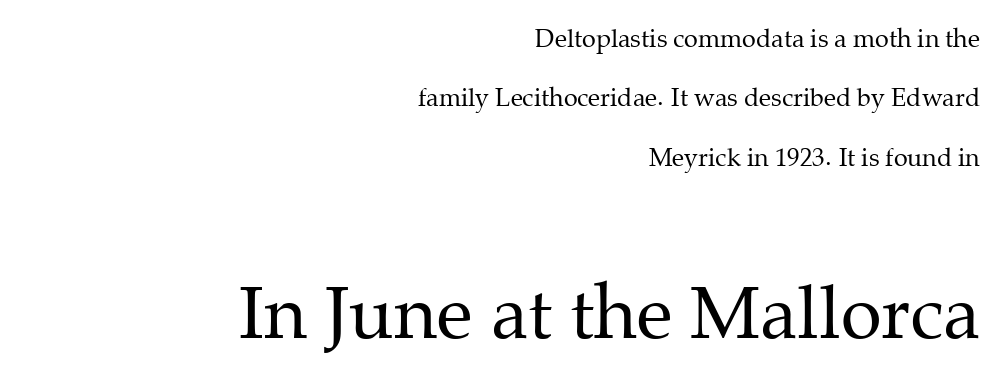
A typesetter would call this leading open, well beyond the default. Note the varied advance widths — an 'i' is clearly narrower than an 'm'. The letters carry serifs — small finishing strokes at the ends of their stems. Ink coverage per letter is moderate at most. The foot of each line stays bare and open. Block two is the big one; block one sits smaller above it.
